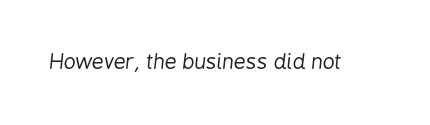
Q: Is the text bold? A: No.
Q: Is the text italic (slanted)? A: Yes, it leans right by about 6 degrees.
Q: Is the text underlined? A: No.
Q: Is the spacing between letters normal or unusually wide? A: Normal.
